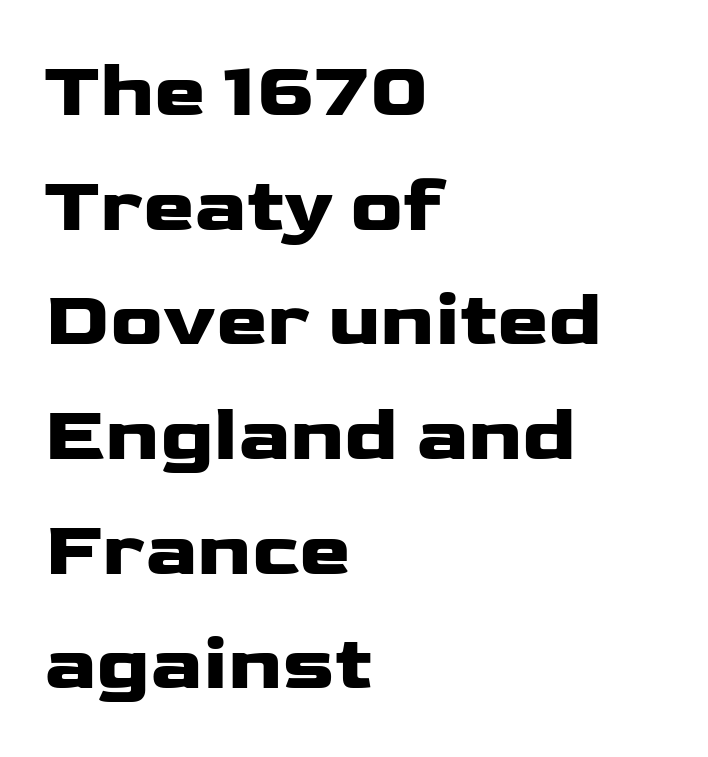
These lines are set flush left with a ragged right edge. Each row of text sits above clean, open space. Caption: standard tracking, unaltered. I'd describe the lettering as bold — thick and assertive. This sample has the flowing, uneven cadence of proportional lettering.
